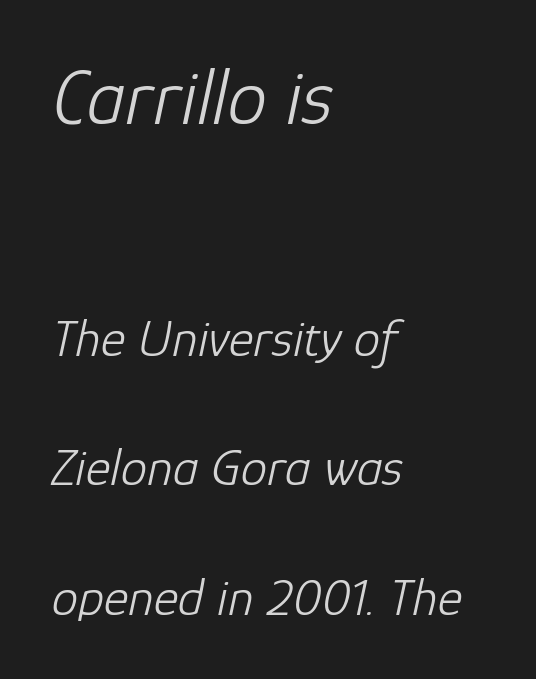
Q: Is the text bold? A: No.
Q: Is the text italic (slanted)? A: Yes, it leans right by about 12 degrees.
Q: Is the text underlined? A: No.
Q: How is the paragraph aligned? A: Left-aligned.
Q: Is the spacing between letters normal or unusually wide? A: Normal.
Q: Is the spacing between lines tight, normal or loose? A: Loose.
Q: Which block of text is set in a larger size, the first (top) or the second (bottom)? A: The first (top) one.
Q: Width (condensed, normal, or wide)? A: Normal.
Q: Stroke contrast? A: Low.
Q: x-height? A: Medium.
Q: Monospaced? A: No.
